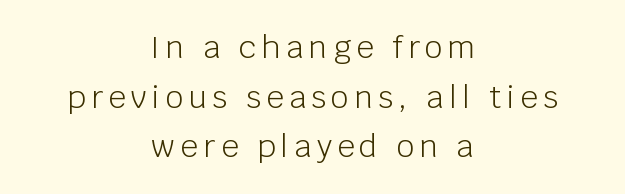
The image shows 31 px light sans-serif type, upright; set centered, normal line spacing (1.6x), not underlined; low stroke contrast and a large x-height.
